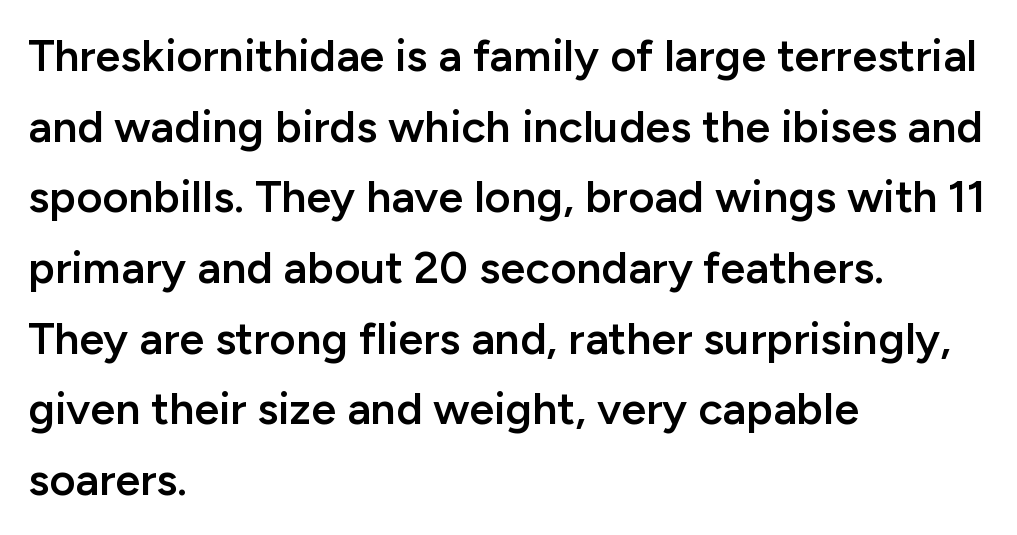
{"serif": "no", "italic": "no", "bold": "semi", "weight": "semibold", "width": "normal", "stroke_contrast": "low", "x_height": "medium", "monospaced": "no", "underline": "no", "align": "left", "line_spacing": "normal", "line_spacing_ratio": 1.57, "letter_spacing": "normal", "letter_spacing_em": 0.0, "glyph_px": 45}
